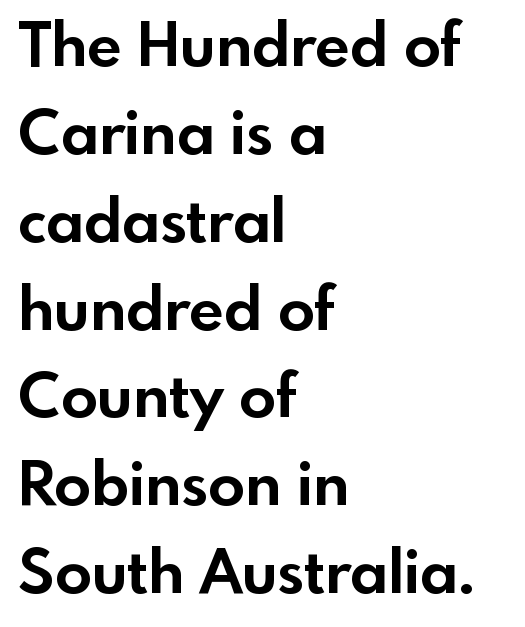
{"serif": "no", "italic": "no", "bold": "yes", "weight": "bold", "width": "normal", "x_height": "small", "monospaced": "no", "underline": "no", "align": "left", "line_spacing": "normal", "line_spacing_ratio": 1.44, "letter_spacing": "normal", "letter_spacing_em": 0.0, "glyph_px": 61}
